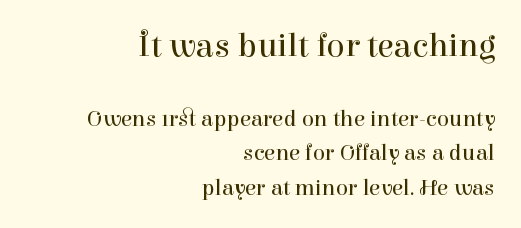
Rule under the text: the space is simply empty. Leading: standard. Typographically, this falls in the serif category. Default kerning and tracking; the words read as compact shapes.
